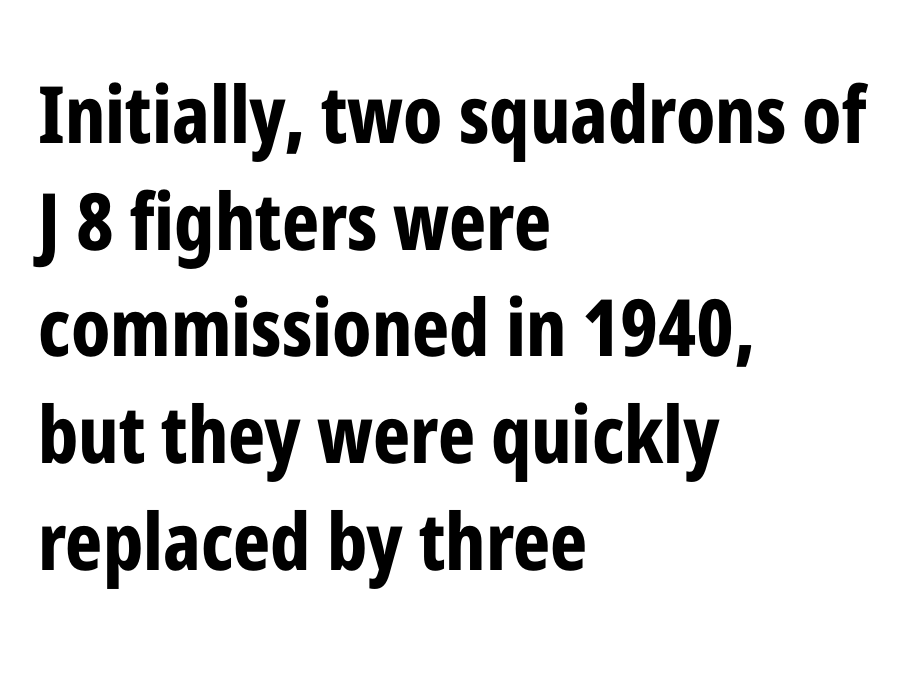
{"serif": "no", "italic": "no", "bold": "yes", "weight": "bold", "width": "condensed", "stroke_contrast": "low", "x_height": "medium", "monospaced": "no", "underline": "no", "align": "left", "line_spacing": "normal", "line_spacing_ratio": 1.35, "letter_spacing": "normal", "letter_spacing_em": 0.0, "glyph_px": 79}
